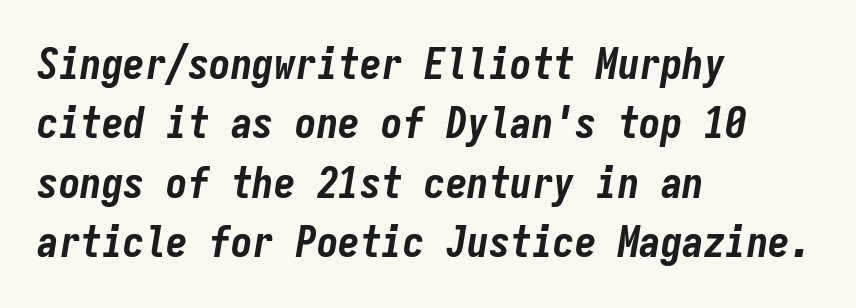
Q: Is the text bold? A: Yes.
Q: Is the text italic (slanted)? A: Yes, it leans right by about 9 degrees.
Q: Is the text underlined? A: No.
Q: How is the paragraph aligned? A: Left-aligned.
Q: Is the spacing between letters normal or unusually wide? A: Normal.
Q: Is the spacing between lines tight, normal or loose? A: Normal.
Q: Width (condensed, normal, or wide)? A: Condensed.
Q: Stroke contrast? A: Low.
Q: x-height? A: Medium.
Q: Monospaced? A: Yes.
